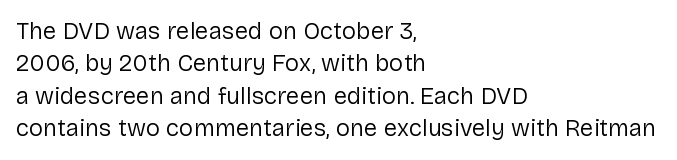
Q: Is the text bold? A: No.
Q: Is the text italic (slanted)? A: No, it is upright.
Q: Is the text underlined? A: No.
Q: How is the paragraph aligned? A: Left-aligned.
Q: Is the spacing between letters normal or unusually wide? A: Normal.
Q: Is the spacing between lines tight, normal or loose? A: Normal.
